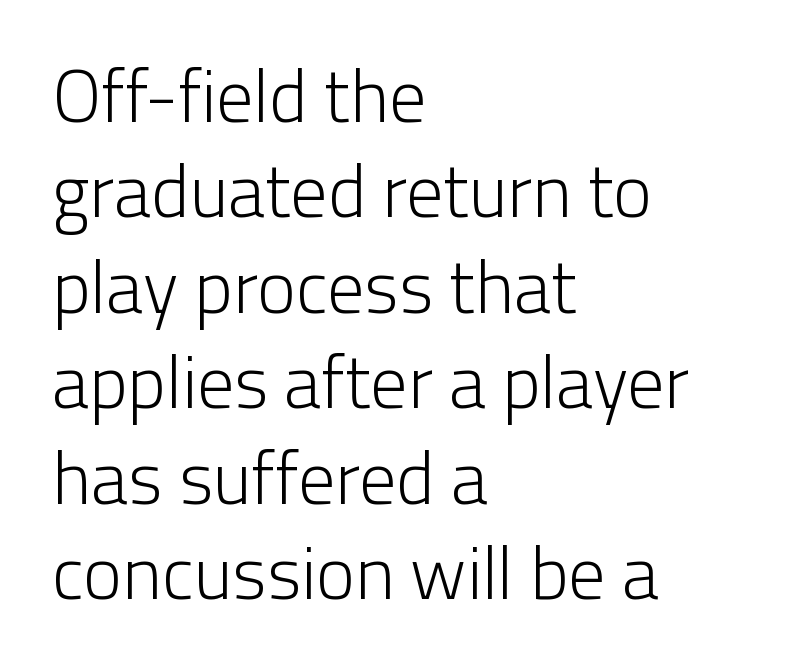
{"serif": "no", "italic": "no", "bold": "no", "weight": "light", "width": "normal", "stroke_contrast": "low", "x_height": "medium", "monospaced": "no", "underline": "no", "align": "left", "line_spacing": "normal", "line_spacing_ratio": 1.29, "letter_spacing": "normal", "letter_spacing_em": 0.0, "glyph_px": 74}
